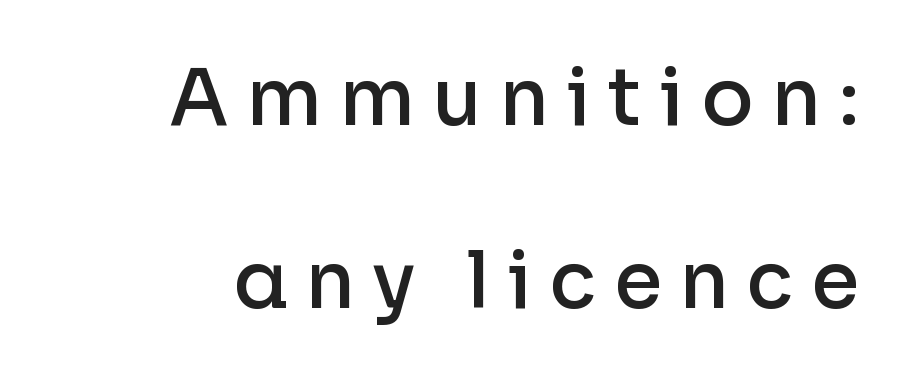
{"serif": "no", "italic": "no", "bold": "semi", "weight": "semibold", "width": "normal", "stroke_contrast": "low", "x_height": "medium", "monospaced": "no", "underline": "no", "line_spacing": "loose", "line_spacing_ratio": 2.35, "letter_spacing": "wide", "letter_spacing_em": 0.22, "glyph_px": 78}
